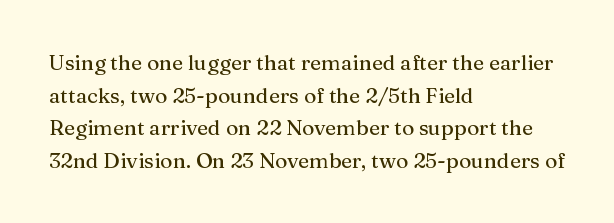
{"italic": "no", "underline": "no", "align": "left", "line_spacing": "normal", "line_spacing_ratio": 1.55, "letter_spacing": "normal", "letter_spacing_em": 0.0, "glyph_px": 21}
